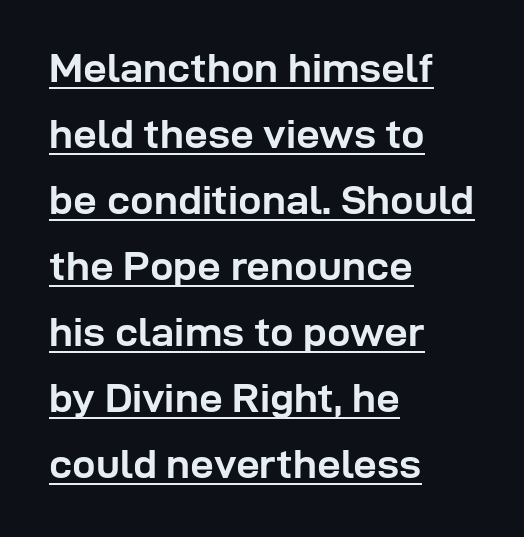
{"serif": "no", "italic": "no", "bold": "yes", "weight": "semibold", "width": "normal", "stroke_contrast": "low", "x_height": "medium", "monospaced": "no", "underline": "yes", "align": "left", "line_spacing": "normal", "line_spacing_ratio": 1.57, "letter_spacing": "normal", "letter_spacing_em": 0.0, "glyph_px": 42}
